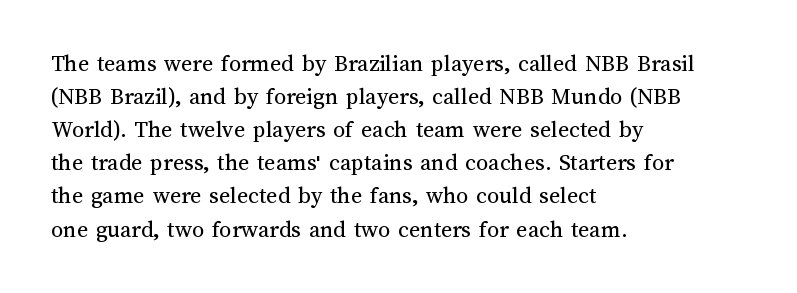
Horizontally, the lines are justified to the leading edge only. A roman cut, with each character standing at attention. The lines sit at an ordinary, default distance from one another. The font sits on the lighter half of the weight spectrum, regular included. Just letters on the line, the space beneath them empty. Standard letterfit; no display-style spreading of the glyphs.
